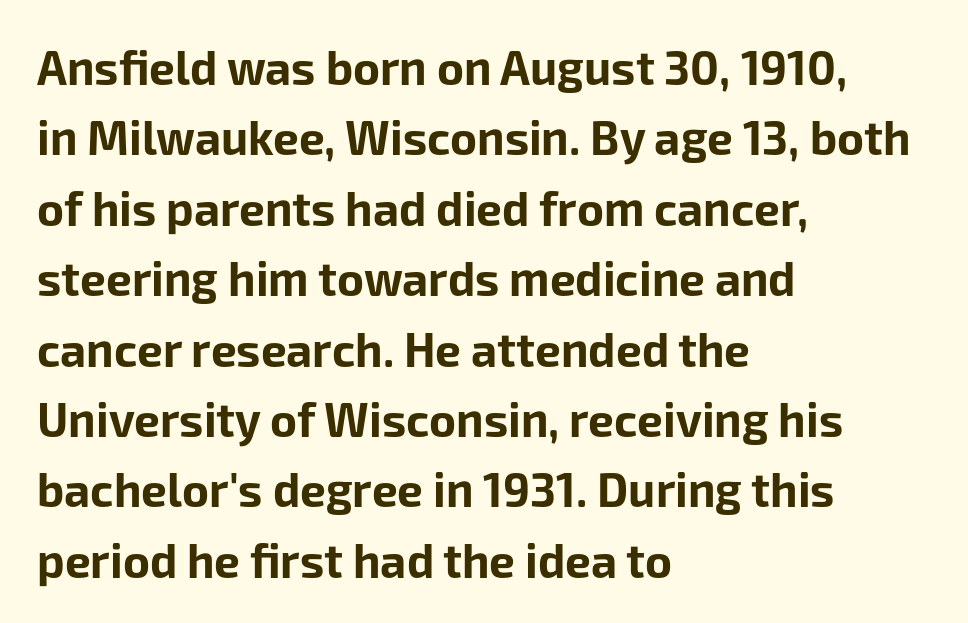
{"serif": "no", "italic": "no", "bold": "yes", "weight": "bold", "width": "normal", "stroke_contrast": "low", "x_height": "medium", "monospaced": "no", "underline": "no", "align": "left", "line_spacing": "normal", "line_spacing_ratio": 1.53, "letter_spacing": "normal", "letter_spacing_em": 0.0, "glyph_px": 46}
